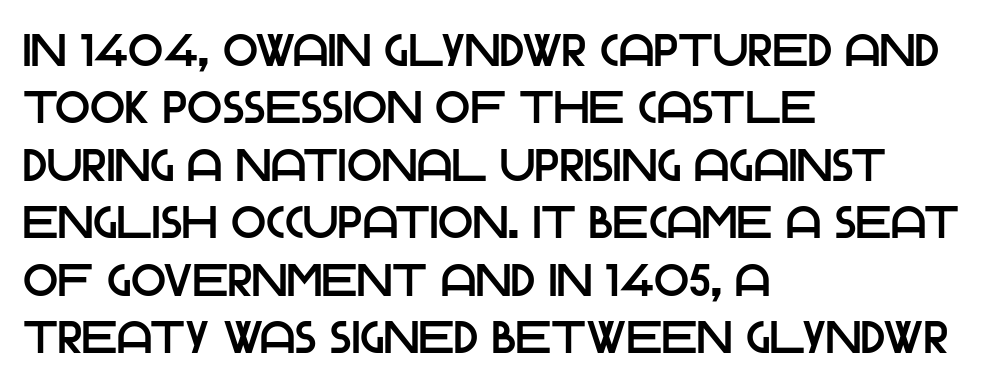
{"serif": "no", "italic": "no", "width": "normal", "stroke_contrast": "low", "x_height": "large", "monospaced": "no", "underline": "no", "align": "left", "line_spacing": "normal", "line_spacing_ratio": 1.25, "letter_spacing": "normal", "letter_spacing_em": 0.0, "glyph_px": 46}
